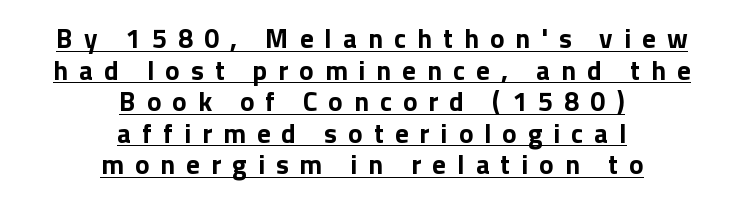
Q: Is the text bold? A: Yes.
Q: Is the text italic (slanted)? A: No, it is upright.
Q: Is the text underlined? A: Yes.
Q: How is the paragraph aligned? A: Centered.
Q: Is the spacing between letters normal or unusually wide? A: Unusually wide.
